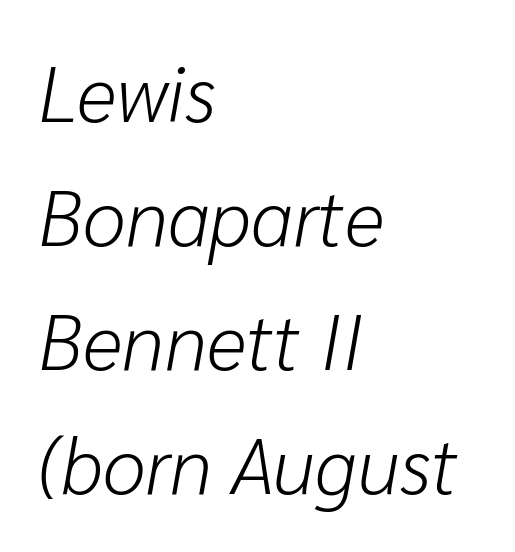
Q: Is the text bold? A: No.
Q: Is the text italic (slanted)? A: Yes, it leans right by about 10 degrees.
Q: Is the text underlined? A: No.
Q: How is the paragraph aligned? A: Left-aligned.
Q: Is the spacing between letters normal or unusually wide? A: Normal.
Q: Is the spacing between lines tight, normal or loose? A: Normal.
Q: Width (condensed, normal, or wide)? A: Normal.
Q: Stroke contrast? A: Low.
Q: x-height? A: Medium.
Q: Monospaced? A: No.
